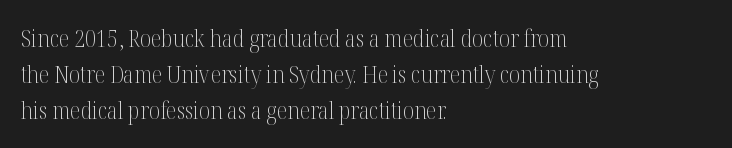
Q: Is the text bold? A: No.
Q: Is the text italic (slanted)? A: No, it is upright.
Q: Is the text underlined? A: No.
Q: How is the paragraph aligned? A: Left-aligned.
Q: Is the spacing between letters normal or unusually wide? A: Normal.
Q: Is the spacing between lines tight, normal or loose? A: Normal.
